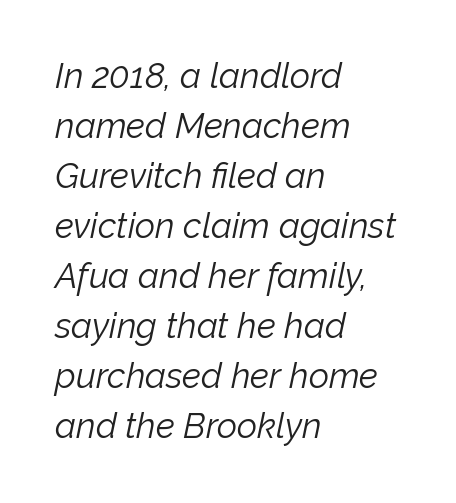
The image shows 35 px light type, italic (leaning right); set left-aligned, normal line spacing (1.43x), normal letter spacing, not underlined; low stroke contrast and a medium x-height.
